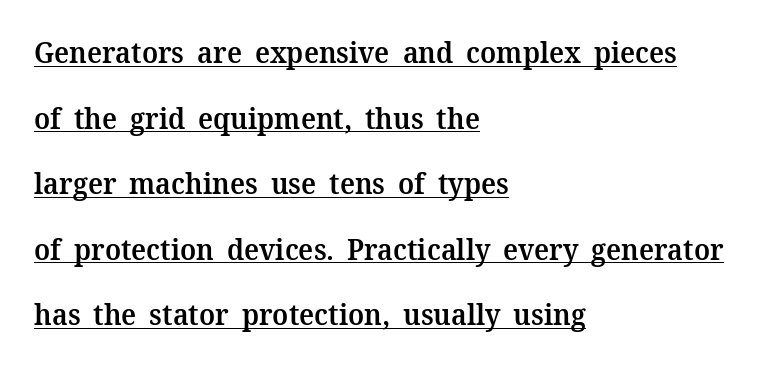
The image shows 29 px semibold serif type, upright; set left-aligned, loose line spacing (2.26x), normal letter spacing, underlined; medium stroke contrast and a medium x-height.
